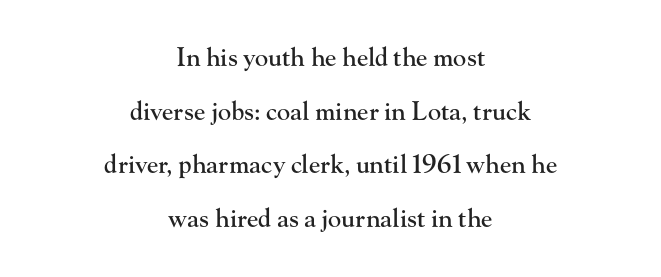
The image shows 25 px text type, upright; set centered, loose line spacing (2.15x), normal letter spacing, not underlined.
